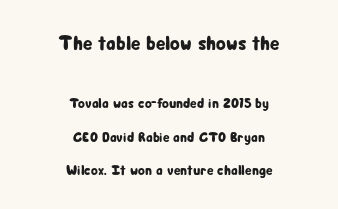
Line spacing here is loose. Ascenders rise straight up at ninety degrees. Characters follow at the spacing the type designer built in. Between these two stacked blocks, the higher one wins on size.
